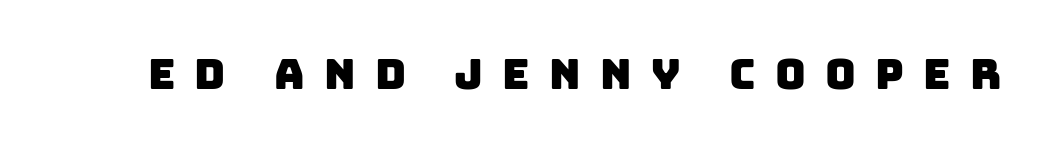
Q: Is the typeface a serif or a sans-serif typeface? A: Sans-serif.
Q: Is the text underlined? A: No.
Q: Is the spacing between letters normal or unusually wide? A: Unusually wide.
Q: Width (condensed, normal, or wide)? A: Normal.
Q: Stroke contrast? A: Low.
Q: x-height? A: Large.
Q: Monospaced? A: No.
